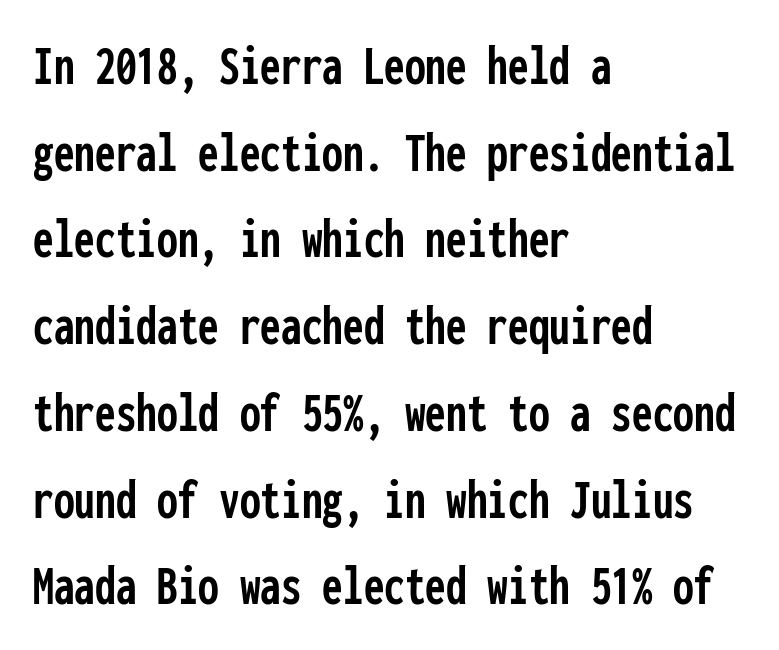
Does the lettering tilt? It doesn't — this is upright. Each letter, wide or thin by design, is forced into the same width here. Check the space under the baseline: it is left empty. Does the type have serifs? No, each stem ends abruptly. Is there much room between lines? A standard amount, neither cramped nor airy. Is the letter spacing exaggerated? No — it looks like the ordinary default.
